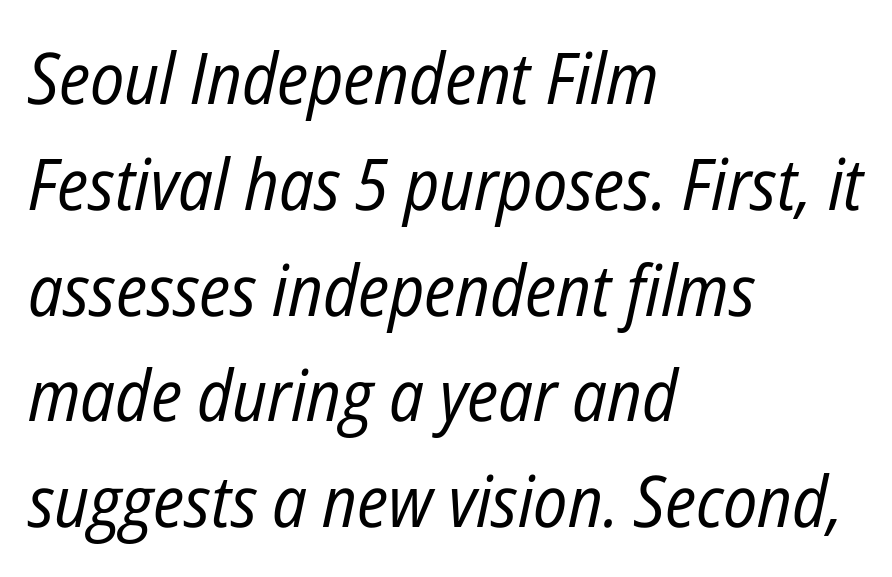
The image shows 71 px regular-weight, condensed type, italic (leaning right); set left-aligned, normal line spacing (1.49x), normal letter spacing, not underlined; low stroke contrast and a medium x-height.
